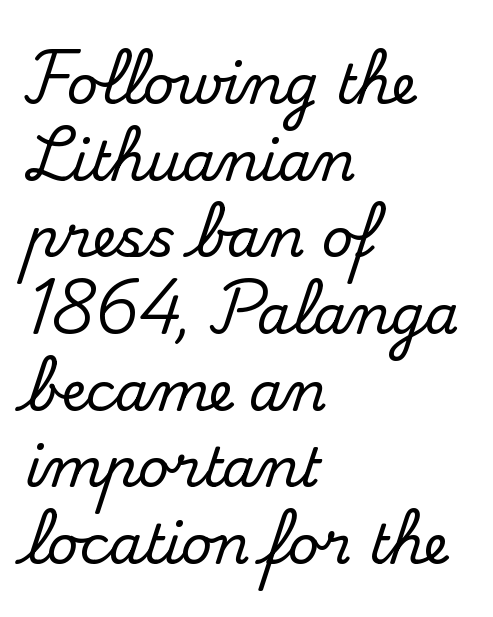
Q: Is the text italic (slanted)? A: Yes.
Q: Is the text underlined? A: No.
Q: How is the paragraph aligned? A: Left-aligned.
Q: Is the spacing between letters normal or unusually wide? A: Normal.
Q: Is the spacing between lines tight, normal or loose? A: Normal.
Q: Width (condensed, normal, or wide)? A: Normal.
Q: Stroke contrast? A: Medium.
Q: x-height? A: Small.
Q: Monospaced? A: No.
